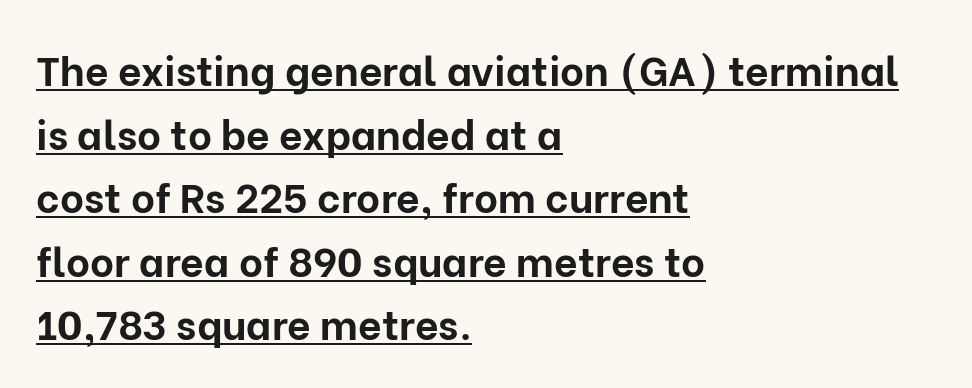
The image shows 41 px bold sans-serif type, upright; set left-aligned, normal line spacing (1.55x), normal letter spacing, underlined; low stroke contrast and a medium x-height.
